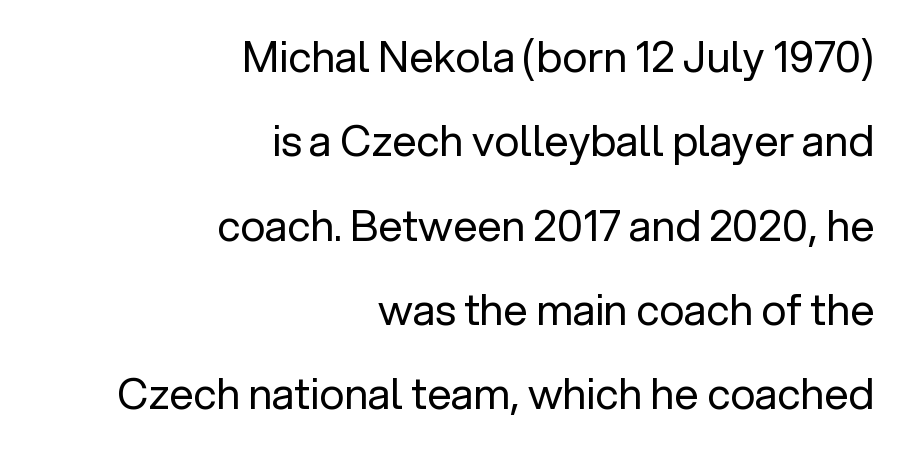
In terms of leading, this rendering errs on the spacious side. This sample has the flowing, uneven cadence of proportional lettering. Typographically, this falls in the sans-serif category. Spacing between characters is what you'd get straight out of the box.
